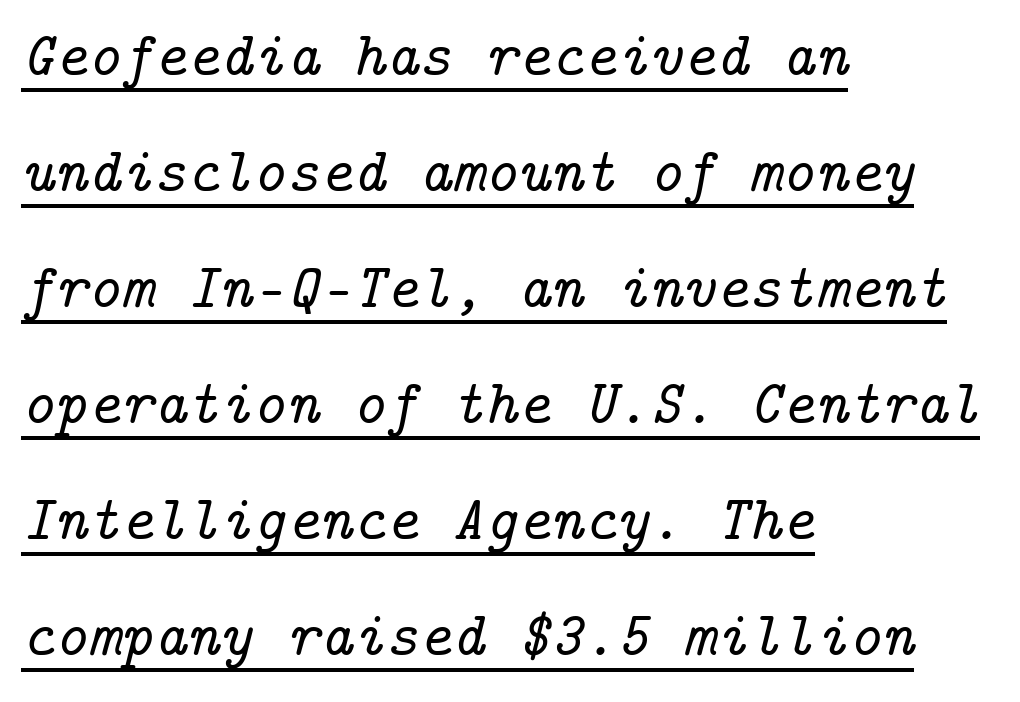
Caption: lettering with a line underneath. The rendering anchors every line to the left-hand side. Yep, that's italic — everything's leaning. Between one letter and the next there's only the usual sliver of space. Each letter's strokes conclude with small projecting serifs.
